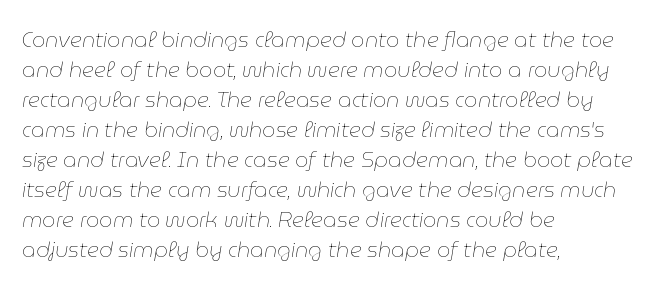
{"italic": "yes", "lean": "right", "slant_degrees": 9, "bold": "no", "underline": "no", "align": "left", "line_spacing": "normal", "line_spacing_ratio": 1.43, "letter_spacing": "normal", "letter_spacing_em": 0.0, "glyph_px": 21}
